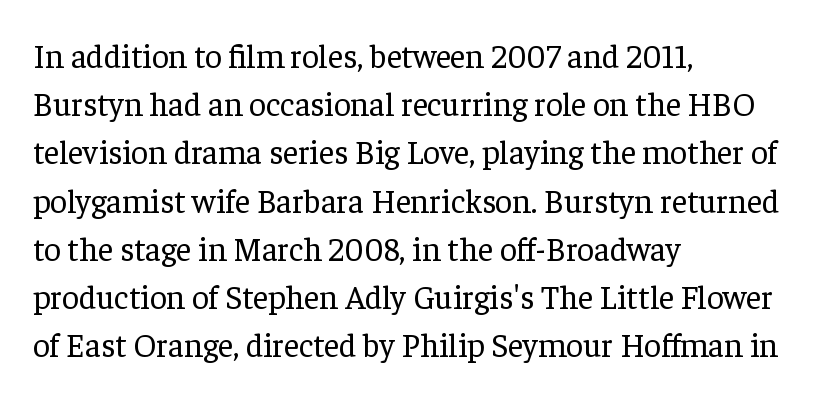
The image shows 33 px regular-weight serif type, upright; set left-aligned, normal line spacing (1.46x), normal letter spacing, not underlined; low stroke contrast and a medium x-height.
